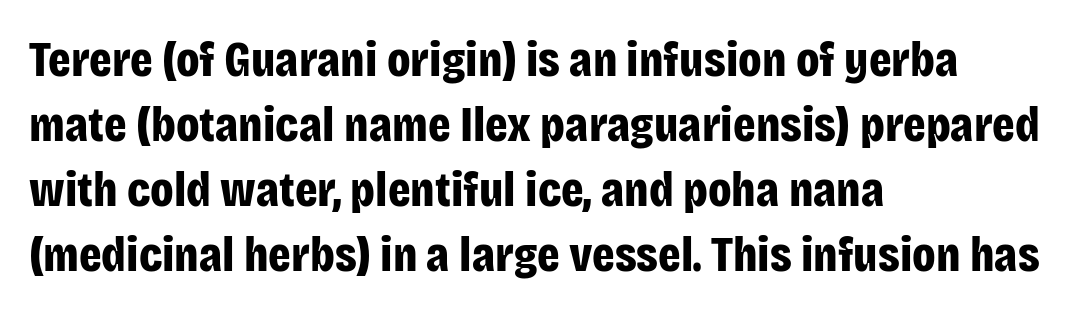
These lines sit exactly where default settings would place them. Only glyphs here, with clear space below each row. Left-aligned paragraph, ragged on the right. The glyphs have the mass of a bold cut. Are there feet on the stems? There aren't — it's a sans. The tracking reads as untouched default to a designer's eye.
